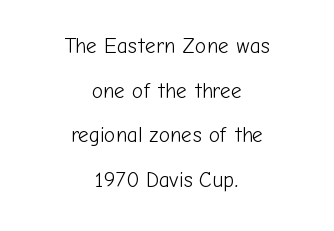
{"italic": "no", "bold": "no", "underline": "no", "align": "center", "line_spacing": "loose", "line_spacing_ratio": 2.13, "letter_spacing": "normal", "letter_spacing_em": 0.0, "glyph_px": 21}
